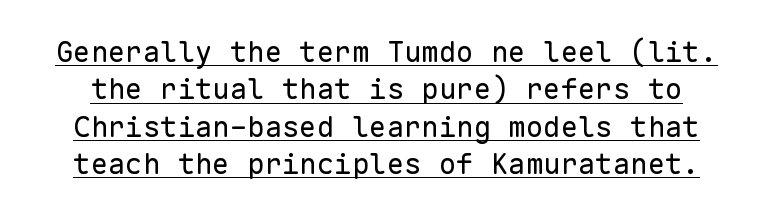
{"serif": "no", "italic": "no", "bold": "no", "weight": "regular", "width": "normal", "stroke_contrast": "low", "x_height": "medium", "monospaced": "yes", "underline": "yes", "line_spacing": "normal", "line_spacing_ratio": 1.29, "letter_spacing": "normal", "letter_spacing_em": 0.0, "glyph_px": 29}
